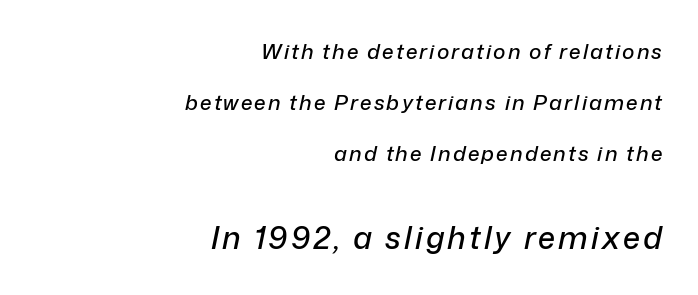
The image shows 31 px text type, italic (leaning right); set right-aligned, loose line spacing (2.44x), not underlined; the second (bottom) block is 1.48x larger; low stroke contrast and a medium x-height.
